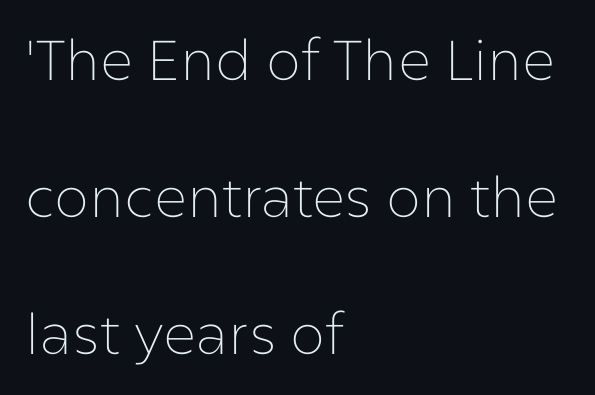
{"serif": "no", "italic": "no", "bold": "no", "weight": "thin", "width": "normal", "stroke_contrast": "low", "x_height": "medium", "monospaced": "no", "underline": "no", "align": "left", "line_spacing": "loose", "line_spacing_ratio": 2.45, "letter_spacing": "normal", "letter_spacing_em": 0.0, "glyph_px": 56}
